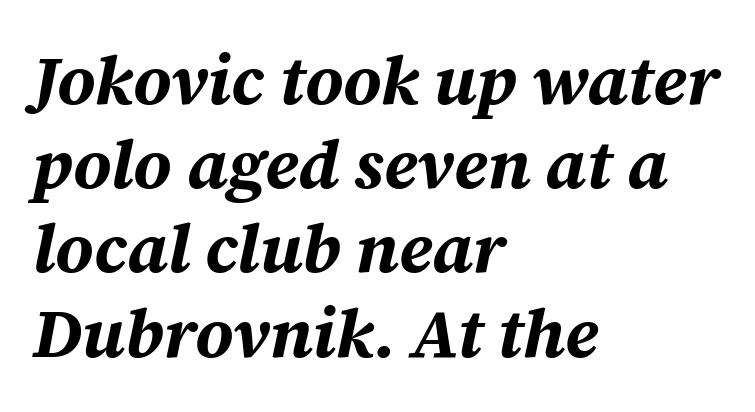
The image shows 69 px bold type, italic (leaning right); set left-aligned, line spacing 1.22x, normal letter spacing, not underlined; medium stroke contrast and a medium x-height.
